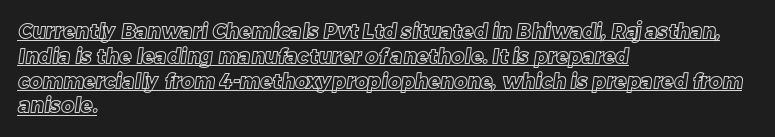
Look at the tracking — it's just the regular setting, nothing added. Layout note: lines flush left. These characters rest on top of a visible drawn line.
